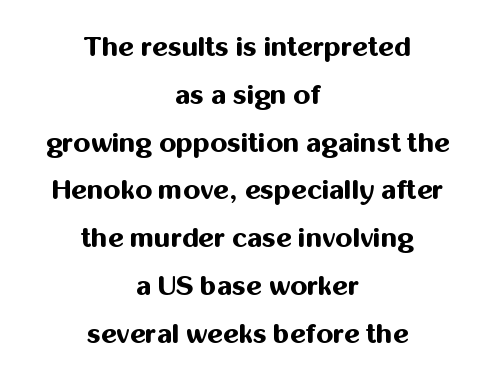
Q: Is the text bold? A: Yes.
Q: Is the text italic (slanted)? A: No, it is upright.
Q: Is the text underlined? A: No.
Q: How is the paragraph aligned? A: Centered.
Q: Is the spacing between letters normal or unusually wide? A: Normal.
